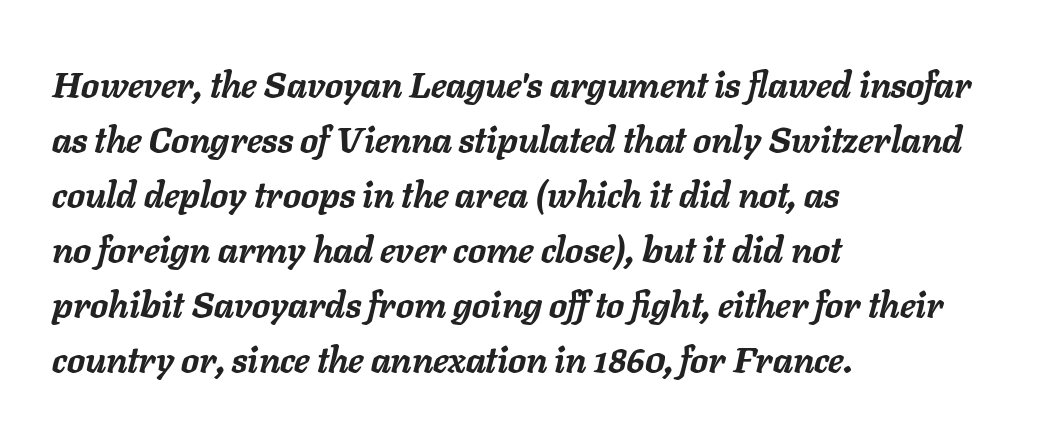
Notice how the stems are inclined rather than vertical — that's the hallmark of italics. This sample has the flowing, uneven cadence of proportional lettering. The passage shown is not underscored anywhere. Regarding leading, the lines here are spaced in the standard way. The paragraph shown leans on its left margin.
